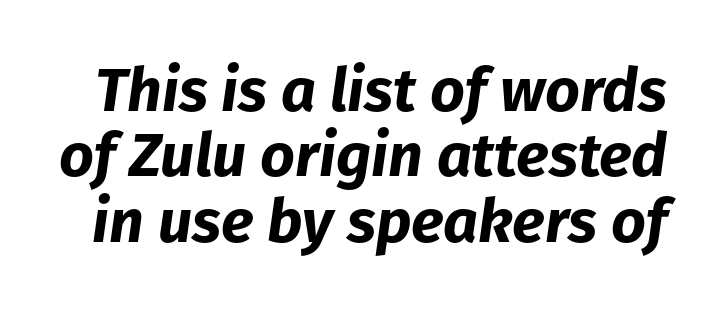
The image shows 61 px bold type, italic (leaning right); set tight line spacing (1.07x), normal letter spacing, not underlined; low stroke contrast and a medium x-height.
